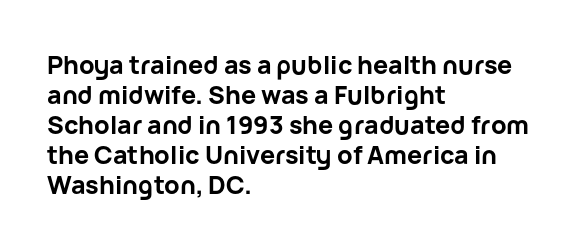
The image shows 25 px bold type, upright; set left-aligned, line spacing 1.2x, normal letter spacing, not underlined.
